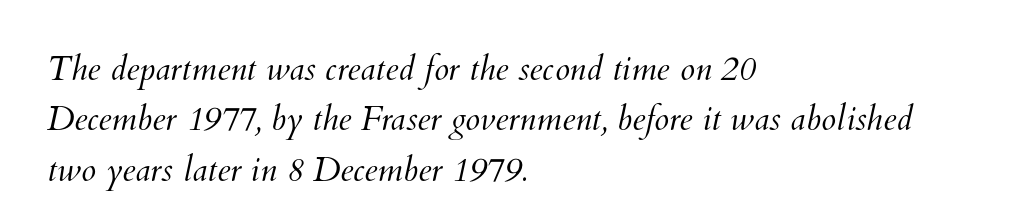
{"bold": "no", "weight": "light", "width": "normal", "stroke_contrast": "medium", "x_height": "small", "monospaced": "no", "underline": "no", "align": "left", "line_spacing": "normal", "line_spacing_ratio": 1.48, "letter_spacing": "normal", "letter_spacing_em": 0.0, "glyph_px": 34}
